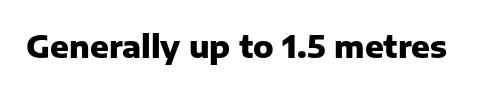
{"serif": "no", "italic": "no", "bold": "yes", "weight": "heavy", "width": "normal", "stroke_contrast": "low", "x_height": "medium", "monospaced": "no", "underline": "no", "letter_spacing": "normal", "letter_spacing_em": 0.0, "glyph_px": 31}
